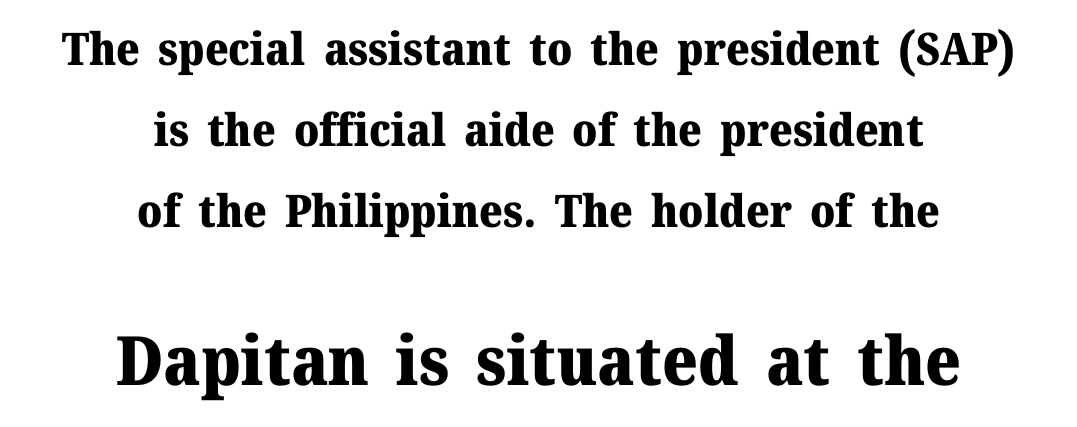
The image shows 68 px heavy serif type, upright; set centered, line spacing 1.8x, normal letter spacing, not underlined; the second (bottom) block is 1.51x larger; medium stroke contrast and a medium x-height.
